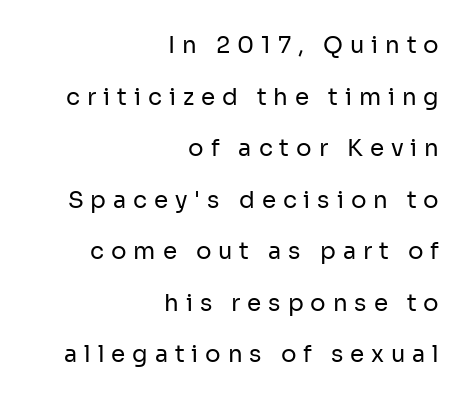
Italic? Not at all — the glyphs are vertical. The lines are quadded right. The designer dialed line spacing up above the default. No word sits above an underline.
